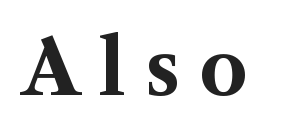
{"serif": "yes", "italic": "no", "bold": "yes", "weight": "bold", "width": "normal", "stroke_contrast": "medium", "x_height": "medium", "monospaced": "no", "underline": "no", "letter_spacing": "wide", "letter_spacing_em": 0.25, "glyph_px": 76}
